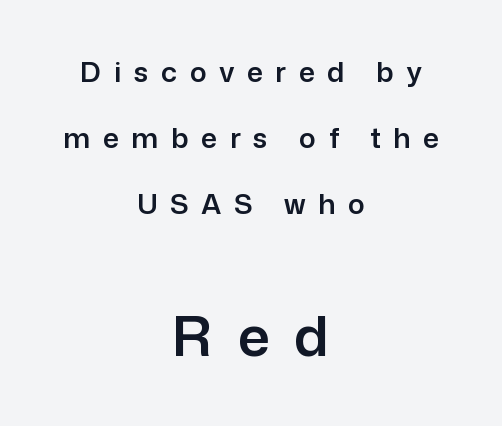
Q: Is the text italic (slanted)? A: No, it is upright.
Q: Is the typeface a serif or a sans-serif typeface? A: Sans-serif.
Q: Is the text underlined? A: No.
Q: How is the paragraph aligned? A: Centered.
Q: Is the spacing between letters normal or unusually wide? A: Unusually wide.
Q: Is the spacing between lines tight, normal or loose? A: Loose.
Q: Which block of text is set in a larger size, the first (top) or the second (bottom)? A: The second (bottom) one.
Q: Width (condensed, normal, or wide)? A: Normal.
Q: Stroke contrast? A: Low.
Q: x-height? A: Medium.
Q: Monospaced? A: No.
